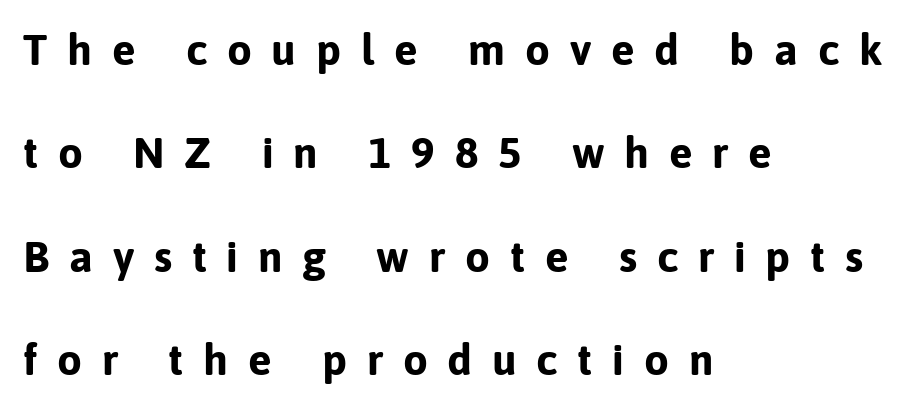
{"serif": "no", "italic": "no", "bold": "yes", "weight": "bold", "width": "normal", "stroke_contrast": "low", "x_height": "medium", "monospaced": "no", "underline": "no", "align": "left", "line_spacing": "loose", "line_spacing_ratio": 2.35, "letter_spacing": "wide", "letter_spacing_em": 0.45, "glyph_px": 44}
